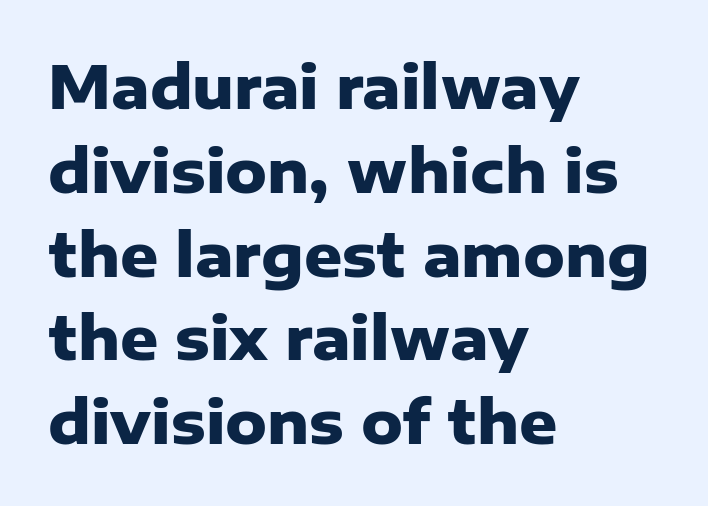
The leading is moderate, giving the passage an even texture. Serif or sans? Sans — the stroke terminals are bare. Nobody drew a line under any word here. The letters are bold, with thick, heavy strokes. A typesetter would mark this as roman, not italic.
